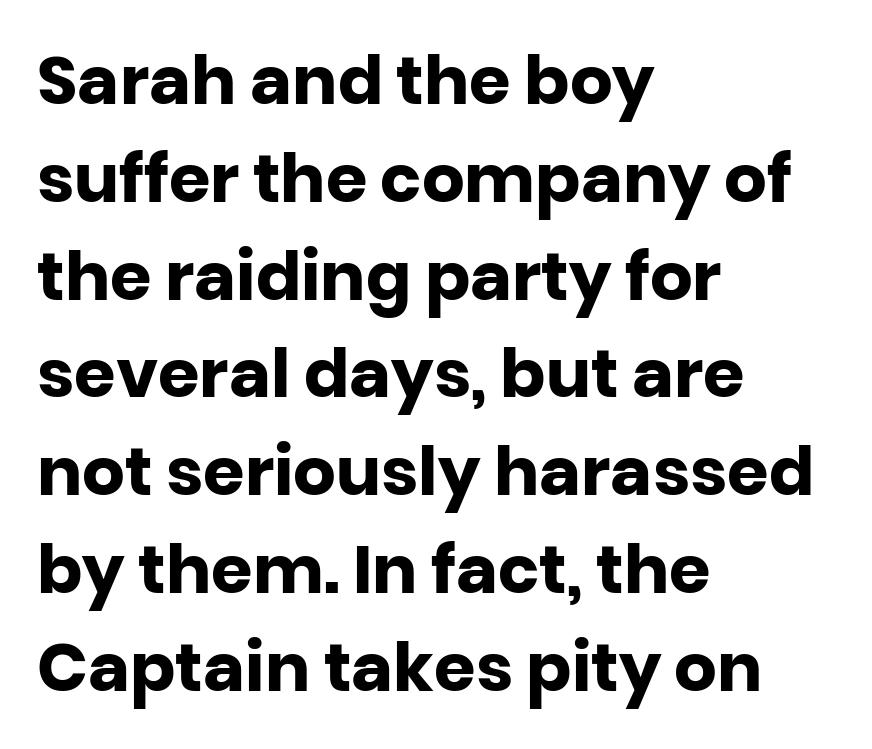
Q: Is the text bold? A: Yes.
Q: Is the text italic (slanted)? A: No, it is upright.
Q: Is the typeface a serif or a sans-serif typeface? A: Sans-serif.
Q: Is the text underlined? A: No.
Q: How is the paragraph aligned? A: Left-aligned.
Q: Is the spacing between letters normal or unusually wide? A: Normal.
Q: Is the spacing between lines tight, normal or loose? A: Normal.
Q: Width (condensed, normal, or wide)? A: Normal.
Q: Stroke contrast? A: Low.
Q: x-height? A: Large.
Q: Monospaced? A: No.
